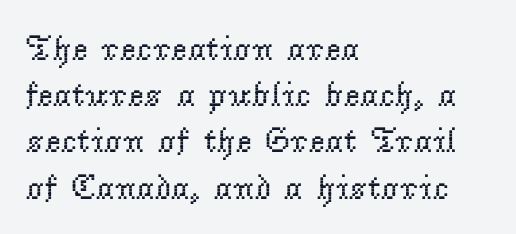
Q: Is the text bold? A: No.
Q: Is the text italic (slanted)? A: No, it is upright.
Q: Is the typeface a serif or a sans-serif typeface? A: Serif.
Q: Is the text underlined? A: No.
Q: How is the paragraph aligned? A: Left-aligned.
Q: Is the spacing between letters normal or unusually wide? A: Normal.
Q: Is the spacing between lines tight, normal or loose? A: Normal.
Q: Width (condensed, normal, or wide)? A: Normal.
Q: Stroke contrast? A: Low.
Q: x-height? A: Small.
Q: Monospaced? A: No.
